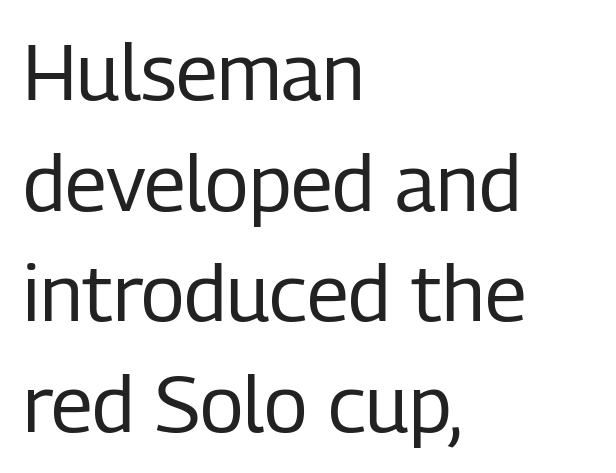
{"serif": "no", "italic": "no", "bold": "no", "weight": "regular", "width": "condensed", "stroke_contrast": "low", "x_height": "medium", "monospaced": "no", "underline": "no", "align": "left", "line_spacing": "normal", "line_spacing_ratio": 1.4, "letter_spacing": "normal", "letter_spacing_em": 0.0, "glyph_px": 79}
